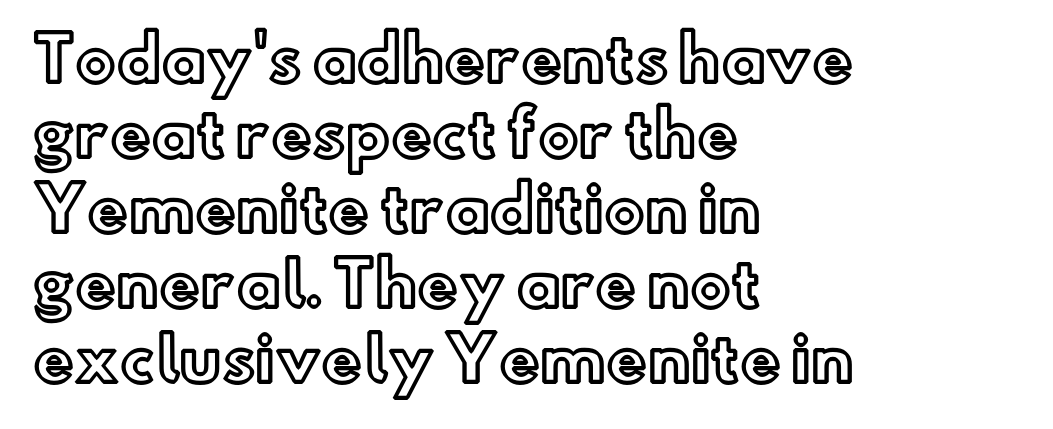
Q: Is the text italic (slanted)? A: No, it is upright.
Q: Is the text underlined? A: No.
Q: How is the paragraph aligned? A: Left-aligned.
Q: Is the spacing between letters normal or unusually wide? A: Normal.
Q: Width (condensed, normal, or wide)? A: Normal.
Q: x-height? A: Small.
Q: Monospaced? A: No.
